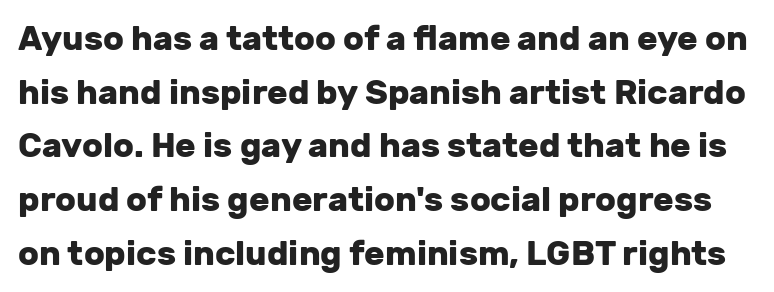
The image shows 34 px heavy sans-serif type, upright; set normal line spacing (1.58x), normal letter spacing, not underlined; low stroke contrast and a medium x-height.
